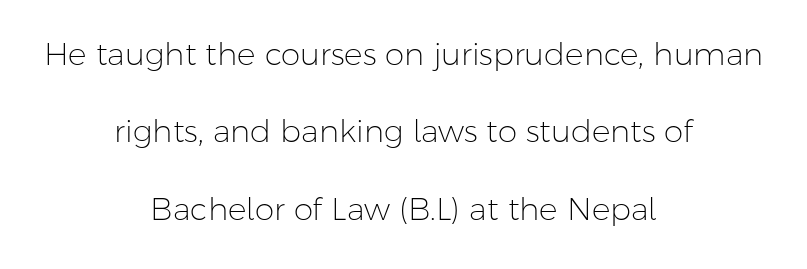
{"serif": "no", "italic": "no", "bold": "no", "weight": "light", "width": "normal", "stroke_contrast": "low", "x_height": "medium", "monospaced": "no", "underline": "no", "align": "center", "line_spacing": "loose", "line_spacing_ratio": 2.5, "letter_spacing": "normal", "letter_spacing_em": 0.0, "glyph_px": 31}
